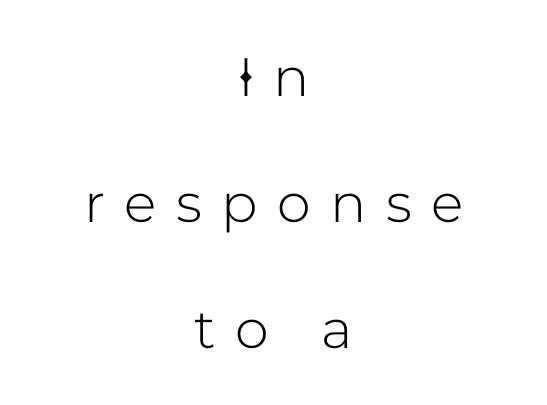
Do the characters align in a grid? No, the font is proportional. The tracking jumps out immediately: characters are airy and widely separated. The strip under each line holds only bare page. The whitespace from short lines is split evenly between both sides. The letters stand straight up with perfectly vertical stems.
